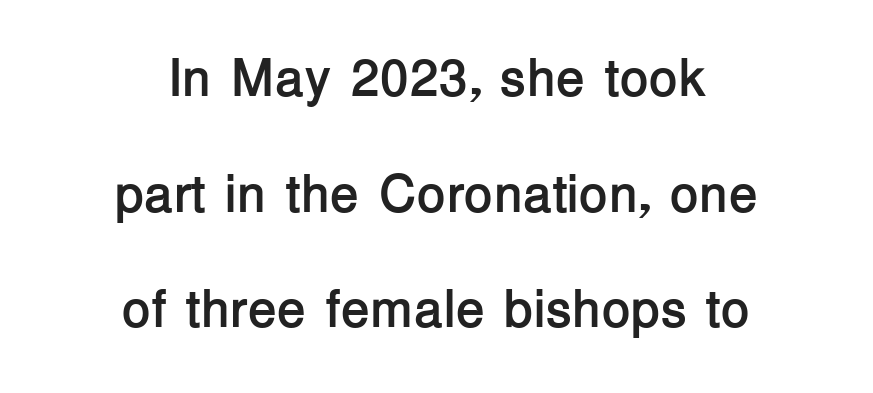
{"serif": "no", "italic": "no", "bold": "yes", "weight": "semibold", "width": "normal", "stroke_contrast": "low", "x_height": "medium", "monospaced": "no", "underline": "no", "align": "center", "line_spacing": "loose", "line_spacing_ratio": 2.18, "letter_spacing": "normal", "letter_spacing_em": 0.0, "glyph_px": 53}
